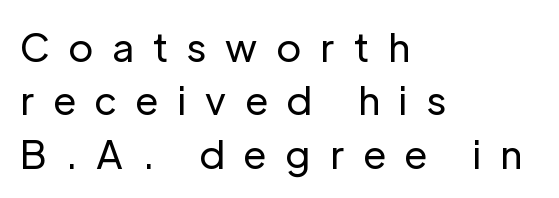
Weight: not bold — regular or lighter. The axis of the letterforms is exactly vertical. Do the characters align in a grid? No, the font is proportional. The face used here is rendered with a markedly widened letterfit.
